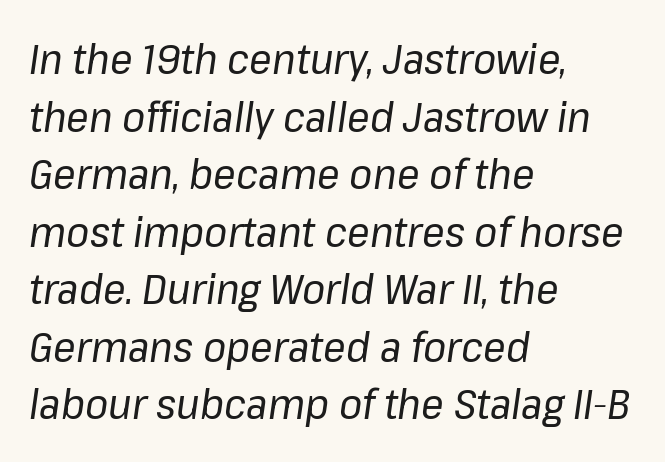
Looks like regular typesetting: each glyph gets only the width it needs. Emphasis-style slanted type is in use. The rows are spaced the way most documents space them. Alignment: flush left.
